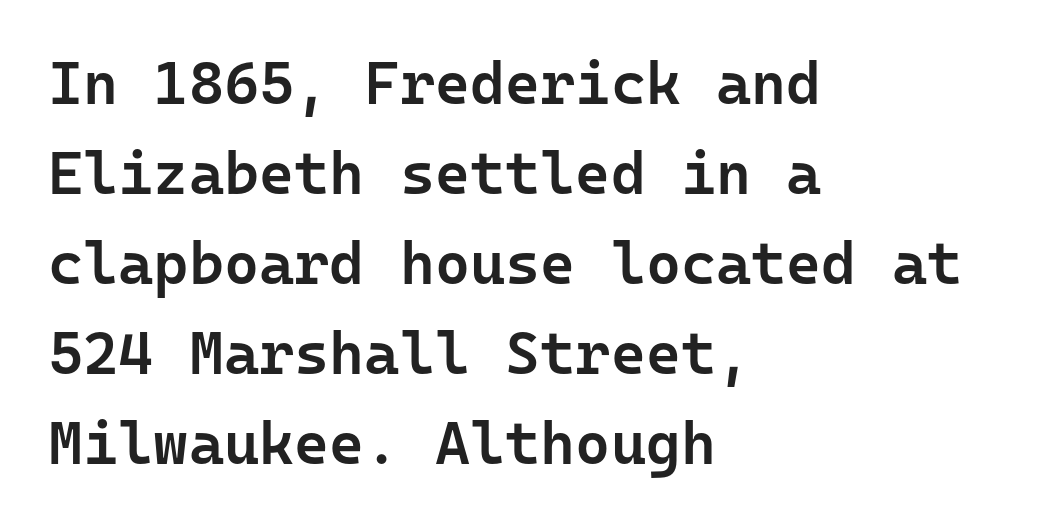
Q: Is the text bold? A: Semi-bold.
Q: Is the text italic (slanted)? A: No, it is upright.
Q: Is the typeface a serif or a sans-serif typeface? A: Sans-serif.
Q: Is the text underlined? A: No.
Q: How is the paragraph aligned? A: Left-aligned.
Q: Is the spacing between letters normal or unusually wide? A: Normal.
Q: Is the spacing between lines tight, normal or loose? A: Normal.
Q: Width (condensed, normal, or wide)? A: Normal.
Q: Stroke contrast? A: Low.
Q: x-height? A: Medium.
Q: Monospaced? A: Yes.
